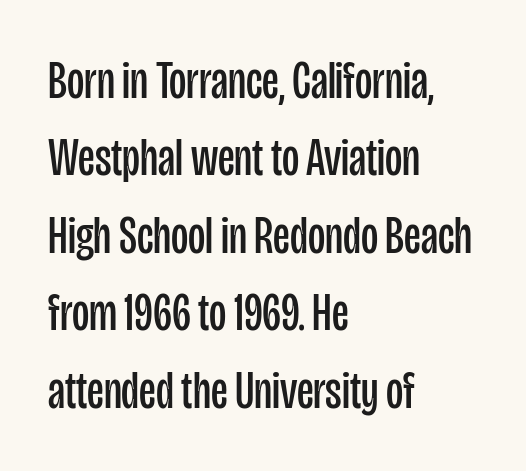
{"serif": "no", "italic": "no", "bold": "no", "weight": "regular", "width": "condensed", "stroke_contrast": "low", "x_height": "large", "monospaced": "no", "underline": "no", "align": "left", "line_spacing": "normal", "line_spacing_ratio": 1.46, "letter_spacing": "normal", "letter_spacing_em": 0.0, "glyph_px": 53}
